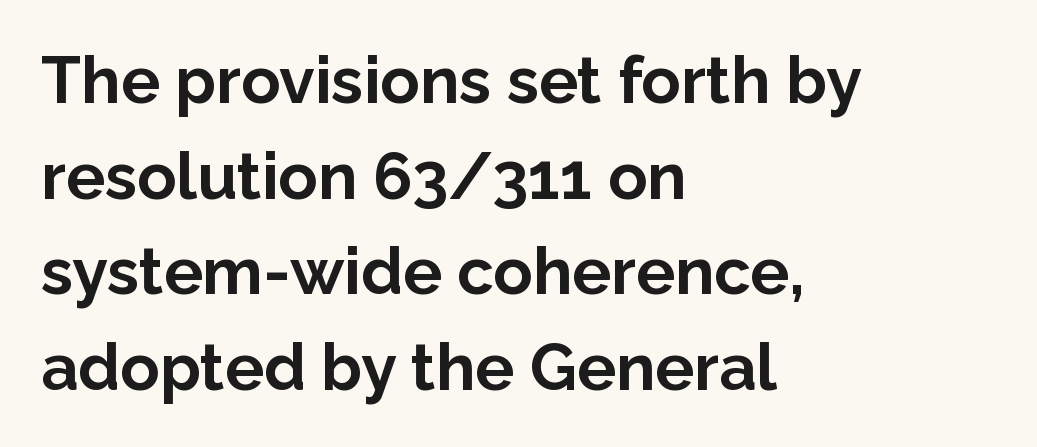
The image shows 65 px bold sans-serif type, upright; set left-aligned, normal line spacing (1.47x), normal letter spacing, not underlined; low stroke contrast and a medium x-height.
